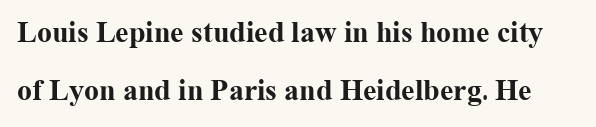
Q: Is the text bold? A: Yes.
Q: Is the text italic (slanted)? A: No, it is upright.
Q: Is the typeface a serif or a sans-serif typeface? A: Serif.
Q: Is the text underlined? A: No.
Q: Is the spacing between letters normal or unusually wide? A: Normal.
Q: Is the spacing between lines tight, normal or loose? A: Loose.
Q: Width (condensed, normal, or wide)? A: Normal.
Q: Stroke contrast? A: Medium.
Q: x-height? A: Medium.
Q: Monospaced? A: No.
